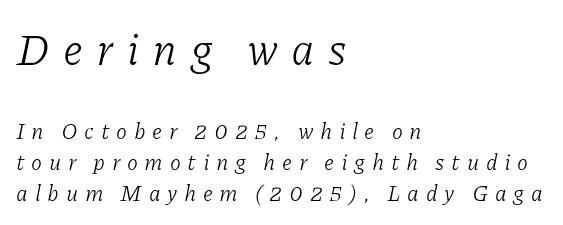
{"serif": "yes", "italic": "yes", "lean": "right", "slant_degrees": 11, "bold": "no", "weight": "light", "width": "normal", "stroke_contrast": "low", "x_height": "medium", "monospaced": "no", "underline": "no", "align": "left", "line_spacing": "normal", "line_spacing_ratio": 1.42, "letter_spacing": "wide", "letter_spacing_em": 0.3, "larger_block": "first", "size_ratio": 2.0, "glyph_px": 44}
